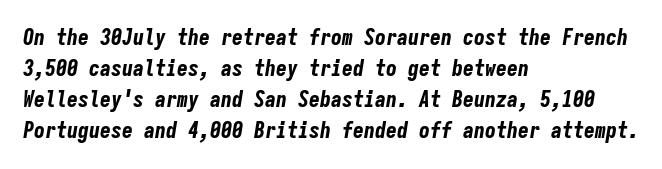
{"italic": "yes", "lean": "right", "slant_degrees": 9, "bold": "yes", "underline": "no", "align": "left", "line_spacing": "normal", "line_spacing_ratio": 1.41, "letter_spacing": "normal", "letter_spacing_em": 0.0, "glyph_px": 22}
